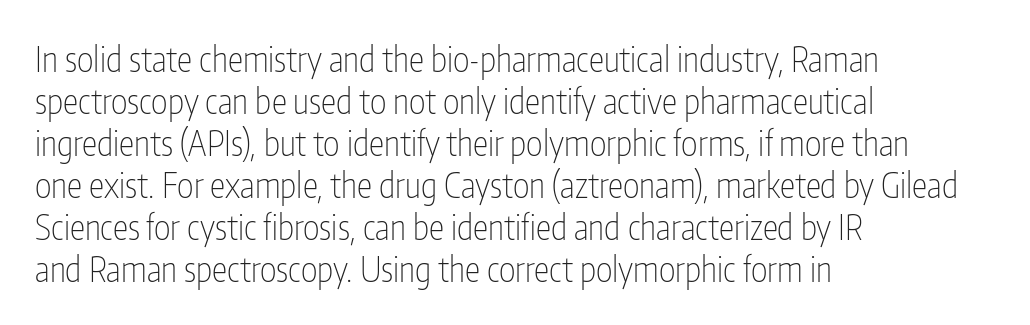
Q: Is the text bold? A: No.
Q: Is the text italic (slanted)? A: No, it is upright.
Q: Is the typeface a serif or a sans-serif typeface? A: Sans-serif.
Q: Is the text underlined? A: No.
Q: How is the paragraph aligned? A: Left-aligned.
Q: Is the spacing between letters normal or unusually wide? A: Normal.
Q: Width (condensed, normal, or wide)? A: Condensed.
Q: Stroke contrast? A: Low.
Q: x-height? A: Medium.
Q: Monospaced? A: No.
